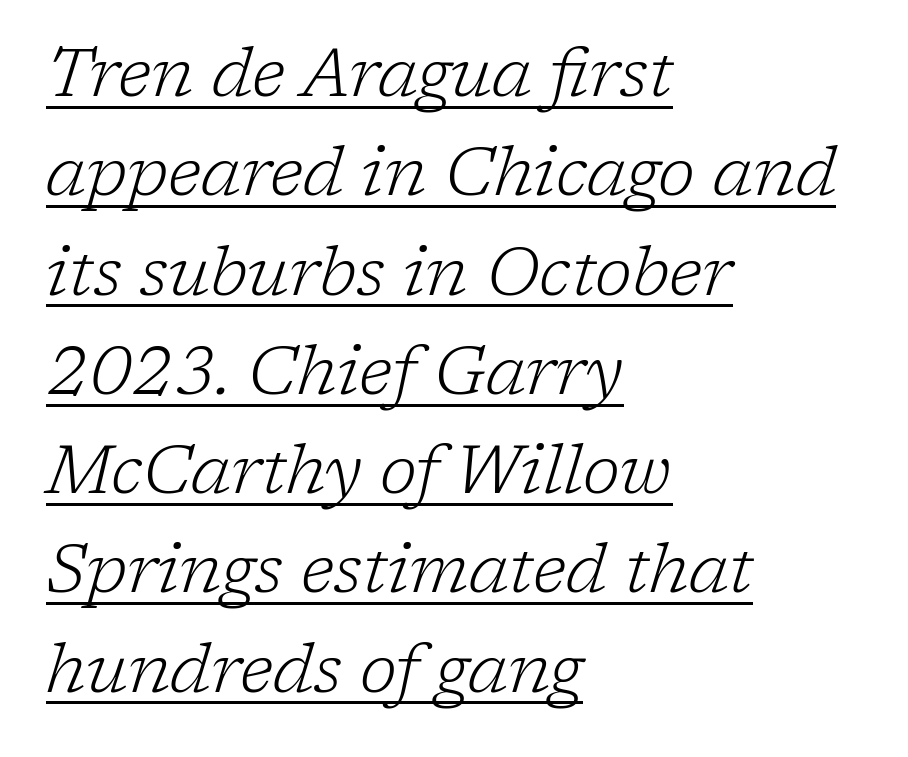
{"serif": "yes", "italic": "yes", "lean": "right", "slant_degrees": 17, "bold": "no", "weight": "light", "width": "normal", "stroke_contrast": "low", "x_height": "medium", "monospaced": "no", "underline": "yes", "align": "left", "line_spacing": "normal", "line_spacing_ratio": 1.46, "letter_spacing": "normal", "letter_spacing_em": 0.0, "glyph_px": 68}
